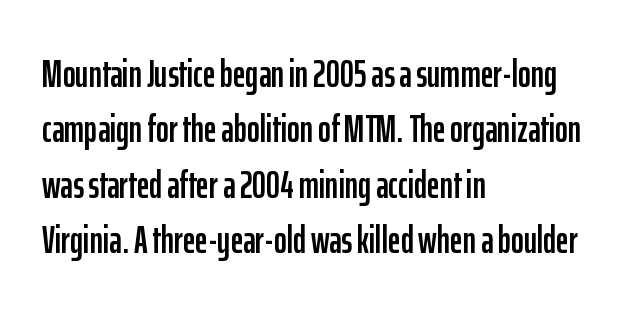
Q: Is the text italic (slanted)? A: No, it is upright.
Q: Is the typeface a serif or a sans-serif typeface? A: Sans-serif.
Q: Is the text underlined? A: No.
Q: How is the paragraph aligned? A: Left-aligned.
Q: Is the spacing between letters normal or unusually wide? A: Normal.
Q: Is the spacing between lines tight, normal or loose? A: Normal.
Q: Width (condensed, normal, or wide)? A: Condensed.
Q: Stroke contrast? A: Low.
Q: x-height? A: Medium.
Q: Monospaced? A: No.
